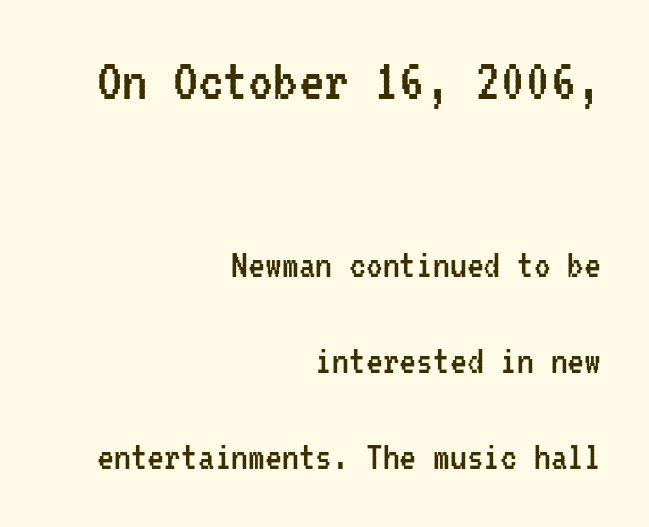
{"serif": "no", "italic": "no", "bold": "no", "weight": "regular", "width": "condensed", "stroke_contrast": "low", "x_height": "medium", "monospaced": "yes", "underline": "no", "align": "right", "line_spacing": "loose", "line_spacing_ratio": 2.29, "letter_spacing": "normal", "letter_spacing_em": 0.0, "larger_block": "first", "size_ratio": 1.5, "glyph_px": 63}
